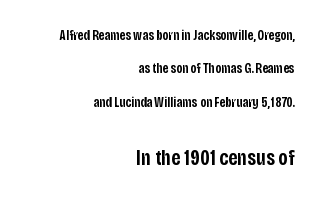
The image shows 22 px text type, upright; set right-aligned, loose line spacing (2.39x), normal letter spacing, not underlined; the second (bottom) block is 1.57x larger.
